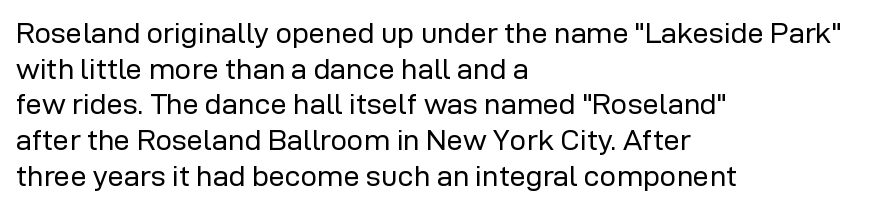
The image shows 29 px regular-weight sans-serif type, upright; set left-aligned, line spacing 1.23x, normal letter spacing, not underlined; low stroke contrast and a medium x-height.
